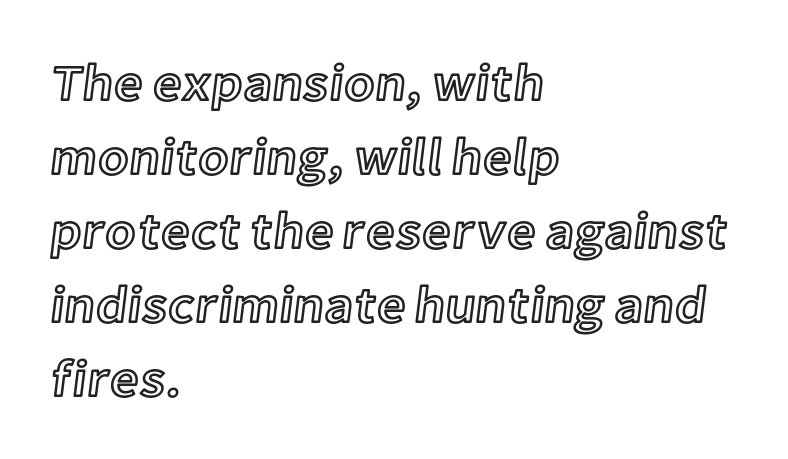
The image shows 51 px text type; set left-aligned, normal line spacing (1.45x), normal letter spacing, not underlined; a medium x-height.
